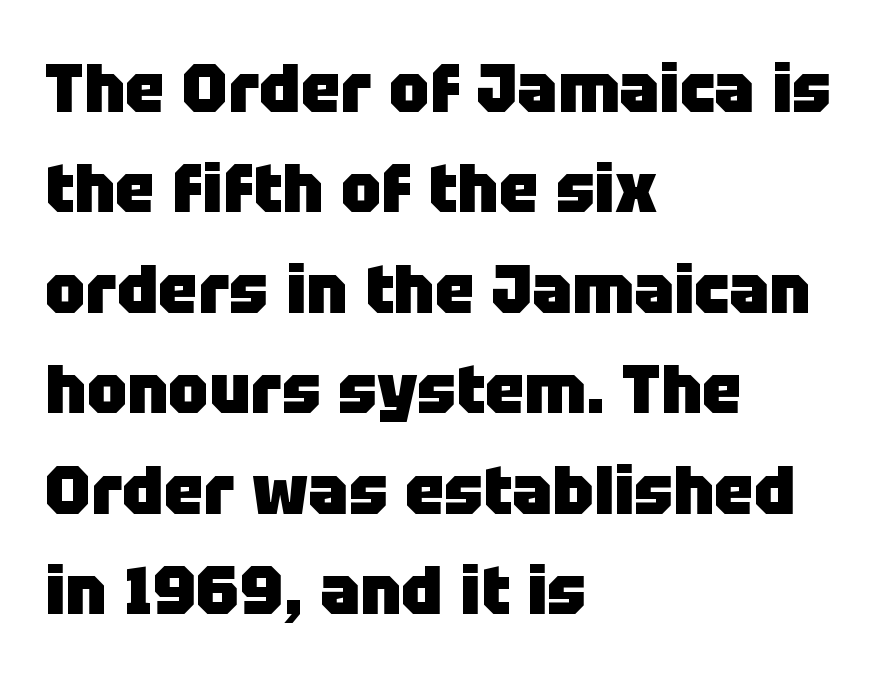
Q: Is the text bold? A: Yes.
Q: Is the text italic (slanted)? A: No, it is upright.
Q: Is the typeface a serif or a sans-serif typeface? A: Sans-serif.
Q: Is the text underlined? A: No.
Q: How is the paragraph aligned? A: Left-aligned.
Q: Is the spacing between letters normal or unusually wide? A: Normal.
Q: Is the spacing between lines tight, normal or loose? A: Normal.
Q: Width (condensed, normal, or wide)? A: Normal.
Q: Stroke contrast? A: Low.
Q: x-height? A: Large.
Q: Monospaced? A: No.
